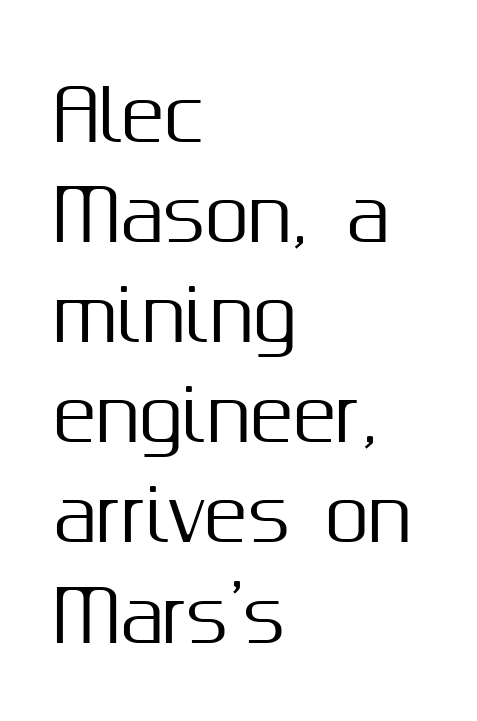
The lines sit at an ordinary, default distance from one another. The passage shown is typed in a proportional face where columns would drift. The typesetter chose a ragged-right arrangement here. The glyphs in this specimen are sans serif. The strip under each line holds only bare page.
